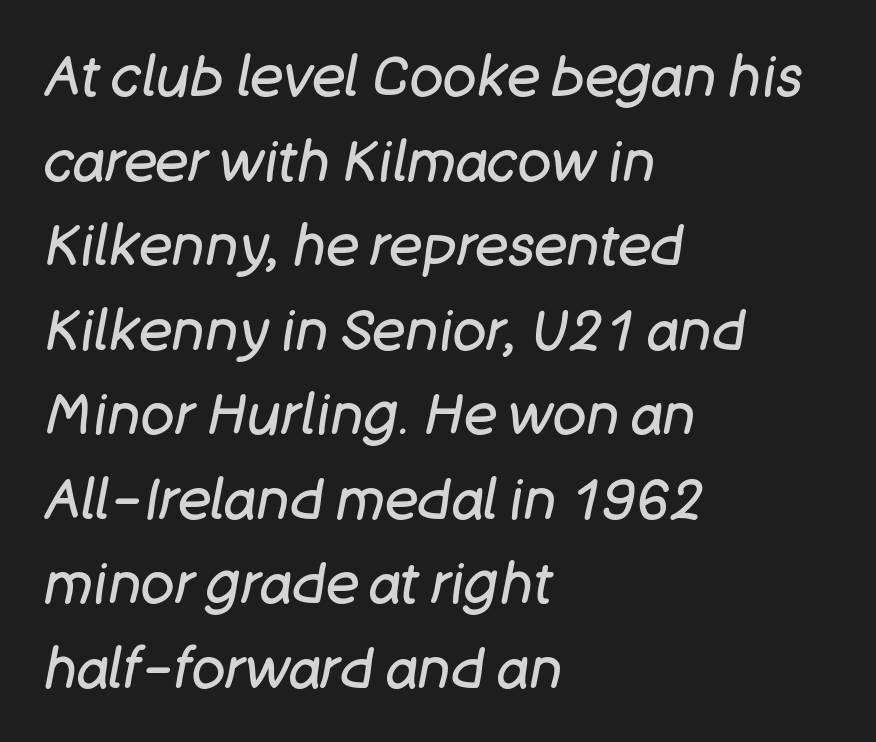
Q: Is the text bold? A: No.
Q: Is the text italic (slanted)? A: Yes, it leans right by about 11 degrees.
Q: Is the text underlined? A: No.
Q: How is the paragraph aligned? A: Left-aligned.
Q: Is the spacing between letters normal or unusually wide? A: Normal.
Q: Is the spacing between lines tight, normal or loose? A: Normal.
Q: Width (condensed, normal, or wide)? A: Normal.
Q: Stroke contrast? A: Low.
Q: x-height? A: Large.
Q: Monospaced? A: No.
